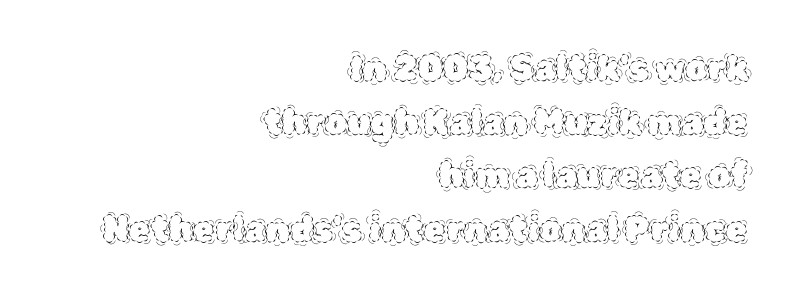
The image shows 35 px thin type, upright; set right-aligned, normal line spacing (1.53x), normal letter spacing, not underlined; a large x-height.
